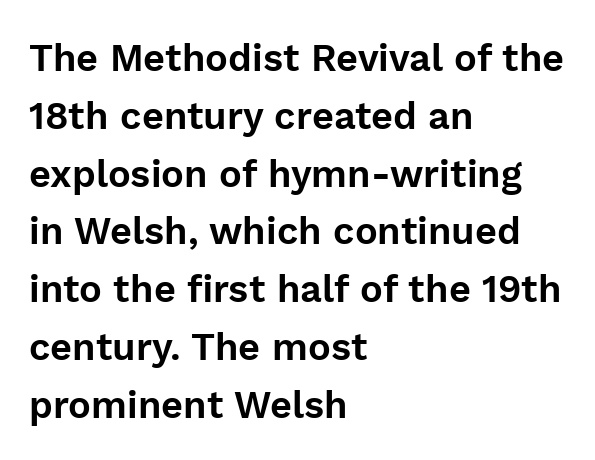
The image shows 38 px sans-serif type, upright; set left-aligned, normal line spacing (1.52x), normal letter spacing, not underlined; low stroke contrast and a medium x-height.
